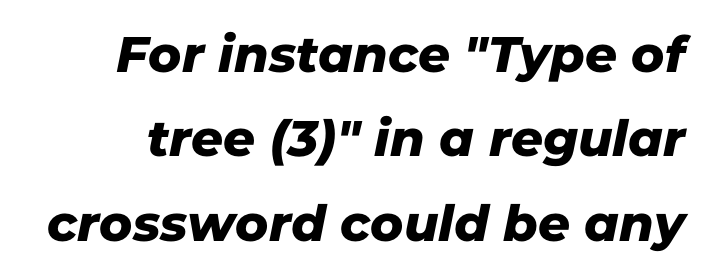
Q: Is the typeface a serif or a sans-serif typeface? A: Sans-serif.
Q: Is the text underlined? A: No.
Q: Is the spacing between letters normal or unusually wide? A: Normal.
Q: Is the spacing between lines tight, normal or loose? A: Normal.
Q: Width (condensed, normal, or wide)? A: Normal.
Q: Stroke contrast? A: Low.
Q: x-height? A: Medium.
Q: Monospaced? A: No.
